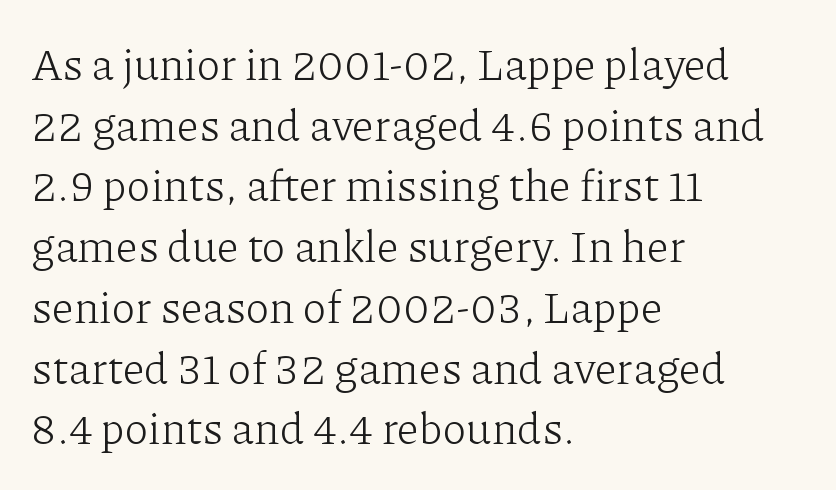
Weight: not bold — regular or lighter. Left-aligned paragraph, ragged on the right. What kind of face is this? One with serifs. Unlike italic type, these characters show no tilt at all.
